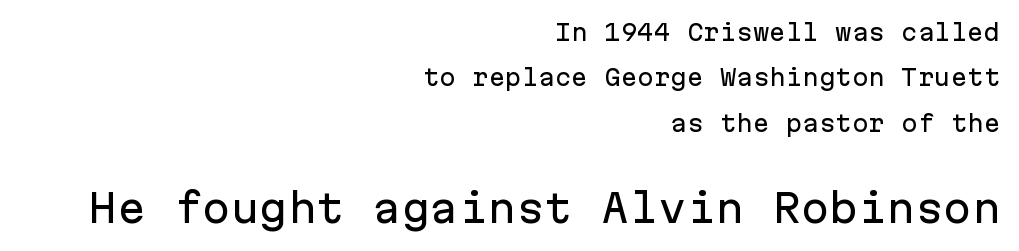
The image shows 38 px sans-serif type, upright, monospaced; set right-aligned, loose line spacing (2.06x), normal letter spacing, not underlined; the second (bottom) block is 1.73x larger; low stroke contrast and a medium x-height.
